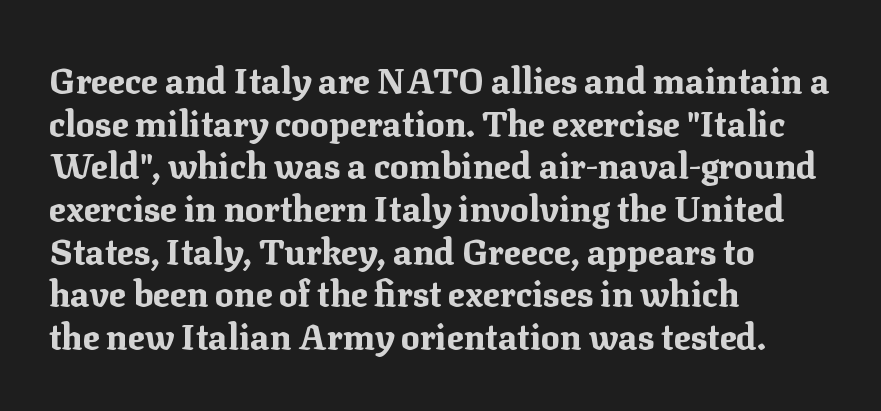
{"serif": "yes", "italic": "no", "bold": "yes", "weight": "bold", "width": "normal", "stroke_contrast": "medium", "x_height": "medium", "monospaced": "no", "underline": "no", "align": "left", "line_spacing_ratio": 1.22, "letter_spacing": "normal", "letter_spacing_em": 0.0, "glyph_px": 35}
